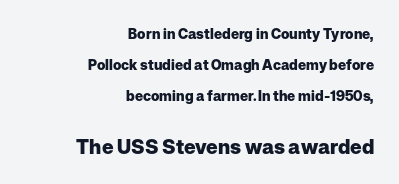
Set as a true bold cut, around the 700 mark. Whoever set this chose breathing room over compactness in the vertical rhythm. Has an underline been added? It has not. A flush-right, rag-left setting is used for this passage.
